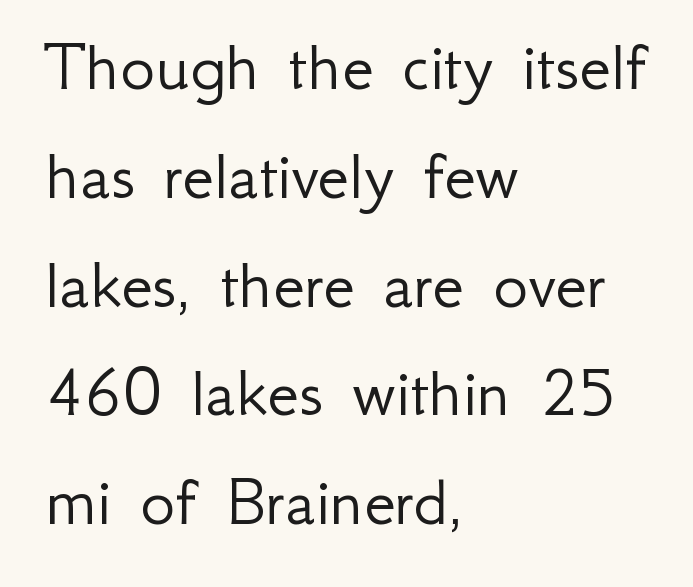
{"serif": "no", "italic": "no", "bold": "no", "weight": "light", "width": "normal", "stroke_contrast": "low", "x_height": "small", "monospaced": "no", "underline": "no", "align": "left", "line_spacing": "normal", "line_spacing_ratio": 1.49, "letter_spacing": "normal", "letter_spacing_em": 0.0, "glyph_px": 73}
